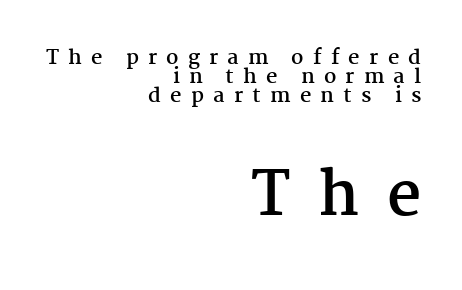
Q: Is the text bold? A: Yes.
Q: Is the text italic (slanted)? A: No, it is upright.
Q: Is the typeface a serif or a sans-serif typeface? A: Serif.
Q: Is the text underlined? A: No.
Q: How is the paragraph aligned? A: Right-aligned.
Q: Is the spacing between letters normal or unusually wide? A: Unusually wide.
Q: Is the spacing between lines tight, normal or loose? A: Tight.
Q: Which block of text is set in a larger size, the first (top) or the second (bottom)? A: The second (bottom) one.
Q: Width (condensed, normal, or wide)? A: Normal.
Q: Stroke contrast? A: Medium.
Q: x-height? A: Medium.
Q: Monospaced? A: No.
